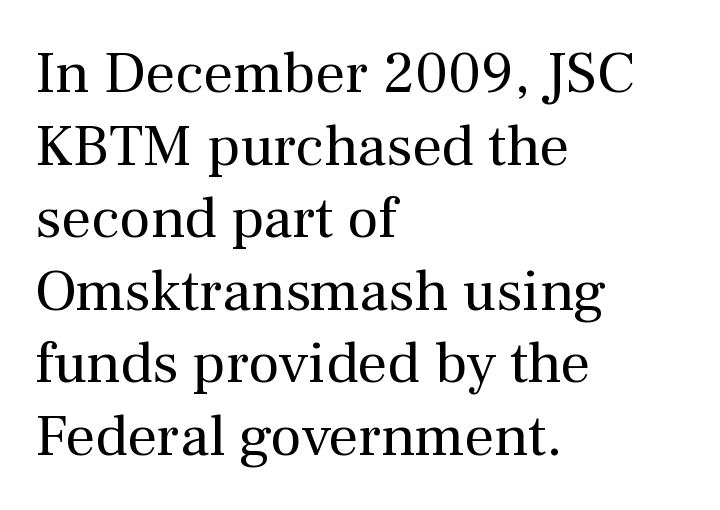
Q: Is the text bold? A: No.
Q: Is the text italic (slanted)? A: No, it is upright.
Q: Is the typeface a serif or a sans-serif typeface? A: Serif.
Q: Is the text underlined? A: No.
Q: How is the paragraph aligned? A: Left-aligned.
Q: Is the spacing between letters normal or unusually wide? A: Normal.
Q: Width (condensed, normal, or wide)? A: Normal.
Q: Stroke contrast? A: Medium.
Q: x-height? A: Medium.
Q: Monospaced? A: No.
